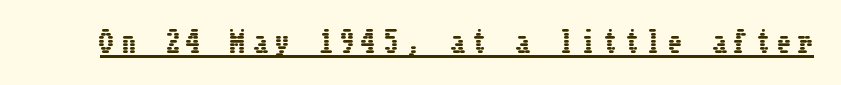
{"italic": "no", "width": "condensed", "stroke_contrast": "low", "x_height": "medium", "underline": "yes", "letter_spacing": "wide", "letter_spacing_em": 0.28, "glyph_px": 28}
